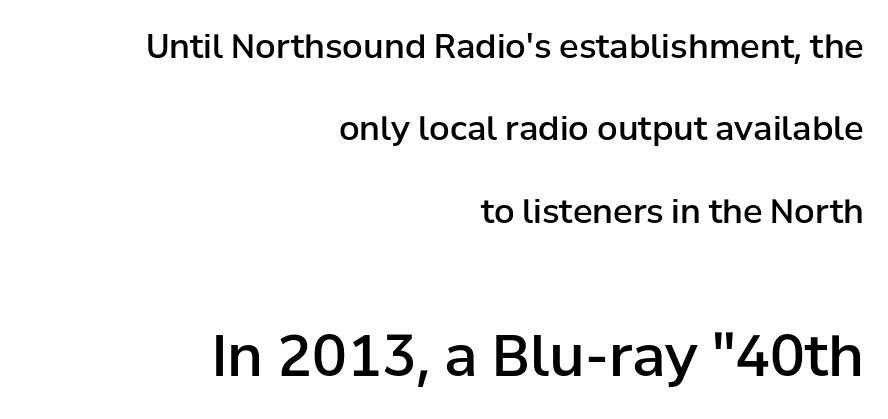
The image shows 57 px semibold sans-serif type, upright; set right-aligned, loose line spacing (2.5x), normal letter spacing, not underlined; the second (bottom) block is 1.73x larger; low stroke contrast and a medium x-height.
